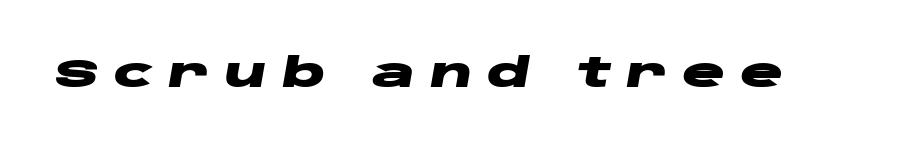
{"italic": "yes", "lean": "right", "slant_degrees": 10, "bold": "yes", "weight": "heavy", "width": "wide", "stroke_contrast": "low", "x_height": "large", "monospaced": "no", "underline": "no", "letter_spacing": "wide", "letter_spacing_em": 0.37, "glyph_px": 40}
